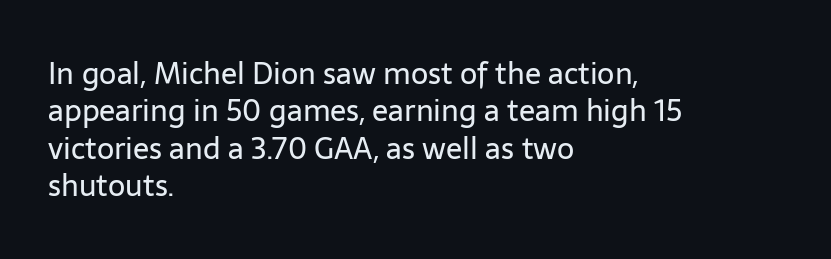
{"serif": "no", "italic": "no", "bold": "no", "weight": "regular", "width": "normal", "stroke_contrast": "low", "x_height": "medium", "monospaced": "no", "underline": "no", "align": "left", "line_spacing": "normal", "line_spacing_ratio": 1.25, "letter_spacing": "normal", "letter_spacing_em": 0.0, "glyph_px": 30}
